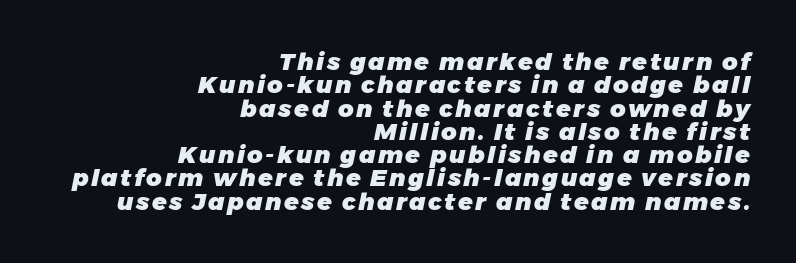
The image shows 24 px bold type, italic (leaning right); set right-aligned, tight line spacing (0.97x), not underlined.
